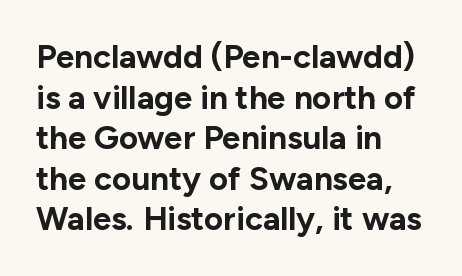
Q: Is the text bold? A: Yes.
Q: Is the text italic (slanted)? A: No, it is upright.
Q: Is the typeface a serif or a sans-serif typeface? A: Sans-serif.
Q: Is the text underlined? A: No.
Q: How is the paragraph aligned? A: Left-aligned.
Q: Is the spacing between letters normal or unusually wide? A: Normal.
Q: Width (condensed, normal, or wide)? A: Normal.
Q: Stroke contrast? A: Low.
Q: x-height? A: Medium.
Q: Monospaced? A: No.
